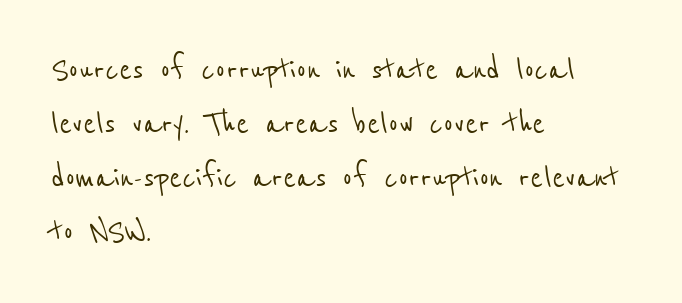
Q: Is the typeface a serif or a sans-serif typeface? A: Sans-serif.
Q: Is the text underlined? A: No.
Q: How is the paragraph aligned? A: Left-aligned.
Q: Is the spacing between letters normal or unusually wide? A: Normal.
Q: Is the spacing between lines tight, normal or loose? A: Normal.
Q: Width (condensed, normal, or wide)? A: Condensed.
Q: Stroke contrast? A: Low.
Q: x-height? A: Medium.
Q: Monospaced? A: No.
